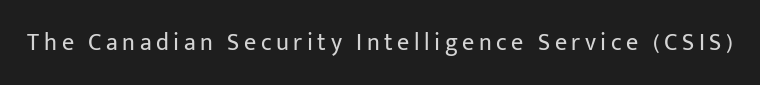
Only glyphs here, with clear space below each row. Posture: upright roman. The font is comparable to plain body text, perhaps lighter.
